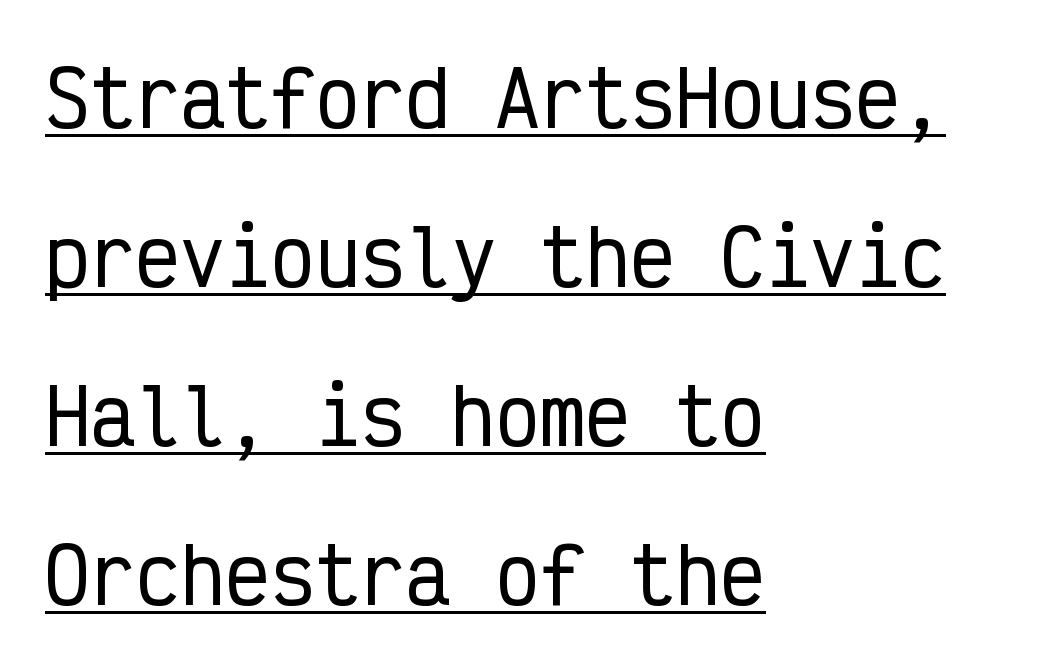
{"serif": "no", "italic": "no", "width": "condensed", "stroke_contrast": "low", "x_height": "medium", "monospaced": "yes", "underline": "yes", "align": "left", "line_spacing": "loose", "line_spacing_ratio": 2.12, "letter_spacing": "normal", "letter_spacing_em": 0.0, "glyph_px": 75}
